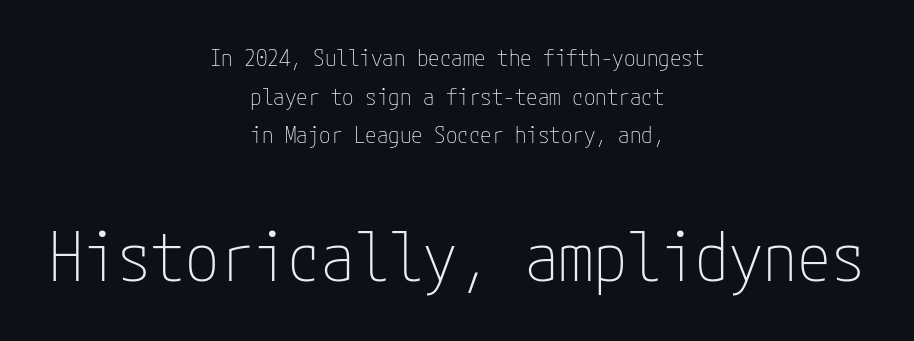
The type sits square on the baseline with zero lean. Students, observe: this is what conventionally led text looks like. Observe the ordinary spacing: letters are neighbours, not strangers. Serif or sans? Sans — the stroke terminals are bare.
